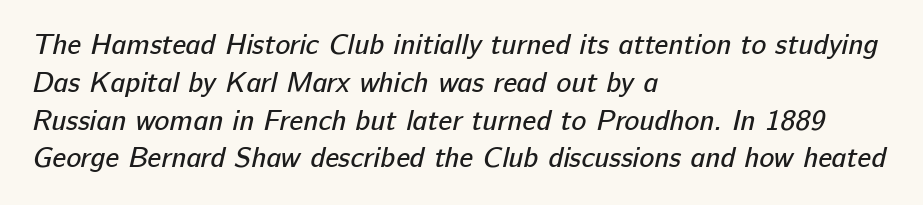
Q: Is the text bold? A: No.
Q: Is the typeface a serif or a sans-serif typeface? A: Sans-serif.
Q: Is the text underlined? A: No.
Q: How is the paragraph aligned? A: Left-aligned.
Q: Is the spacing between letters normal or unusually wide? A: Normal.
Q: Is the spacing between lines tight, normal or loose? A: Normal.
Q: Width (condensed, normal, or wide)? A: Normal.
Q: Stroke contrast? A: Low.
Q: x-height? A: Medium.
Q: Monospaced? A: No.
